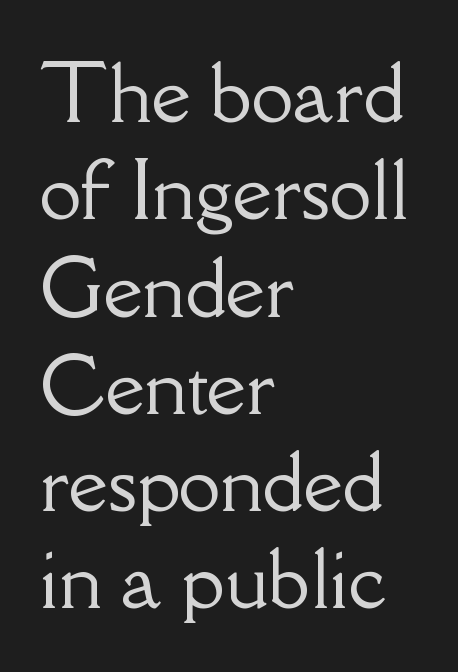
The passage shown is typed in a proportional face where columns would drift. The face used here is seriffed, in the tradition of book romans. Characters remain perfectly vertical along every line. Words appear dense and cohesive because spacing is normal. Regarding leading, the lines here are spaced in the standard way. These lines stack with their left ends in a neat column.
